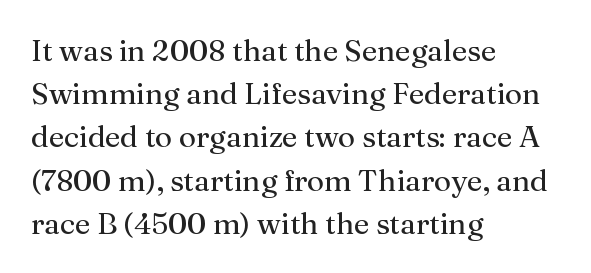
Q: Is the text bold? A: No.
Q: Is the text italic (slanted)? A: No, it is upright.
Q: Is the typeface a serif or a sans-serif typeface? A: Serif.
Q: Is the text underlined? A: No.
Q: How is the paragraph aligned? A: Left-aligned.
Q: Is the spacing between letters normal or unusually wide? A: Normal.
Q: Is the spacing between lines tight, normal or loose? A: Normal.
Q: Width (condensed, normal, or wide)? A: Normal.
Q: Stroke contrast? A: Medium.
Q: x-height? A: Medium.
Q: Monospaced? A: No.
